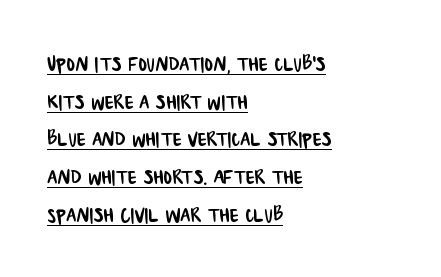
The image shows 26 px text type; set left-aligned, normal line spacing (1.45x), normal letter spacing, underlined.
